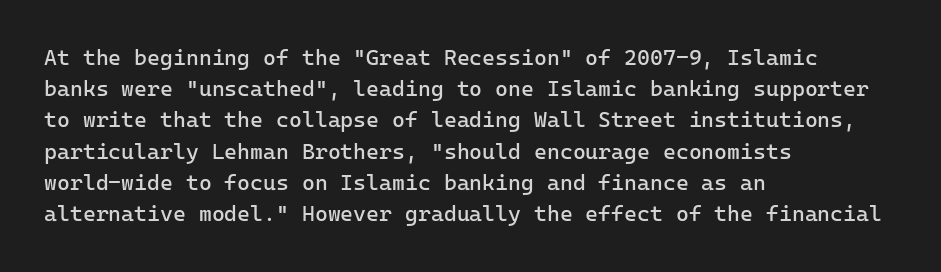
Q: Is the text bold? A: No.
Q: Is the text italic (slanted)? A: No, it is upright.
Q: Is the text underlined? A: No.
Q: How is the paragraph aligned? A: Left-aligned.
Q: Is the spacing between letters normal or unusually wide? A: Normal.
Q: Is the spacing between lines tight, normal or loose? A: Normal.
